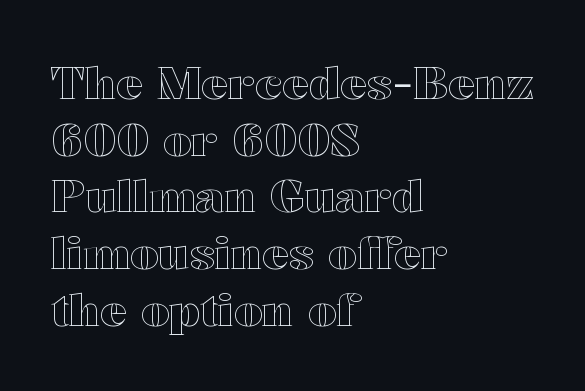
The image shows 45 px wide type, upright; set left-aligned, normal line spacing (1.26x), normal letter spacing, not underlined; a medium x-height.
